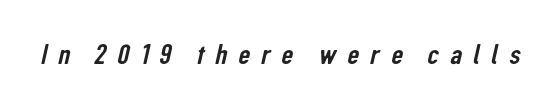
{"serif": "no", "width": "condensed", "stroke_contrast": "low", "x_height": "medium", "monospaced": "no", "underline": "no", "letter_spacing": "wide", "letter_spacing_em": 0.38, "glyph_px": 29}
